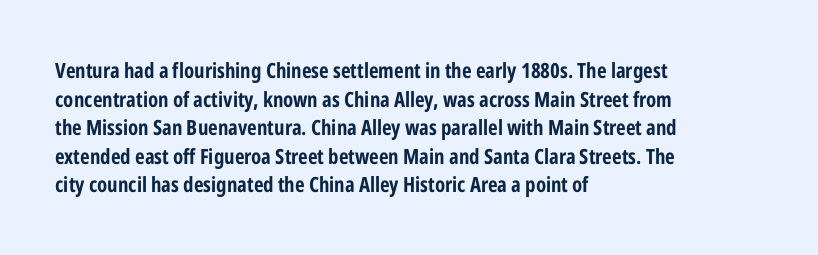
The image shows 21 px bold type, upright; set left-aligned, normal line spacing (1.36x), normal letter spacing, not underlined.
